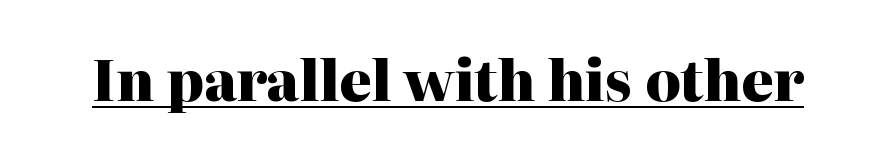
{"serif": "yes", "italic": "no", "bold": "yes", "weight": "heavy", "width": "normal", "stroke_contrast": "high", "x_height": "medium", "monospaced": "no", "underline": "yes", "letter_spacing": "normal", "letter_spacing_em": 0.0, "glyph_px": 55}
